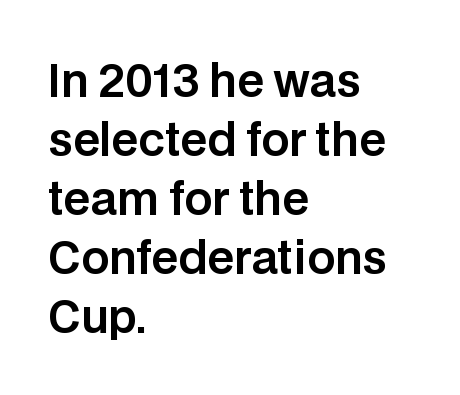
{"serif": "no", "italic": "no", "width": "normal", "stroke_contrast": "low", "x_height": "large", "monospaced": "no", "underline": "no", "align": "left", "line_spacing": "normal", "line_spacing_ratio": 1.34, "letter_spacing": "normal", "letter_spacing_em": 0.0, "glyph_px": 44}
